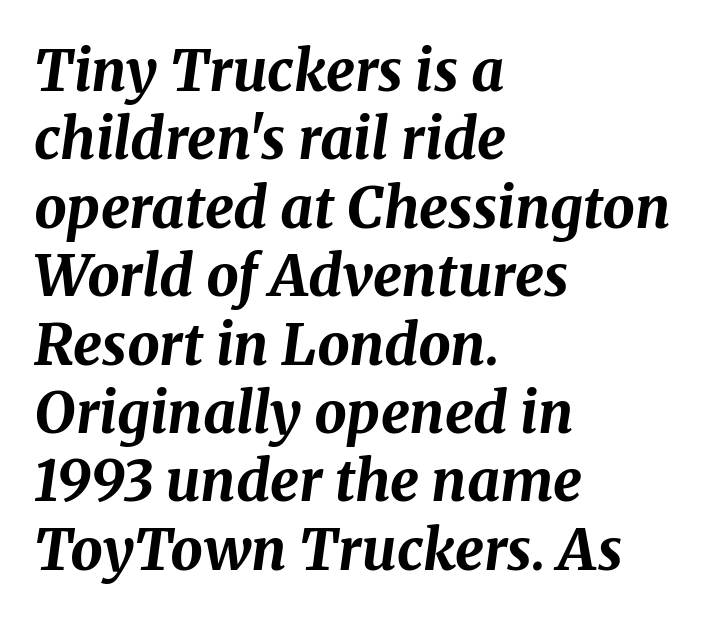
{"italic": "yes", "lean": "right", "slant_degrees": 8, "bold": "yes", "weight": "bold", "width": "normal", "stroke_contrast": "medium", "x_height": "medium", "monospaced": "no", "underline": "no", "align": "left", "line_spacing_ratio": 1.2, "letter_spacing": "normal", "letter_spacing_em": 0.0, "glyph_px": 57}
